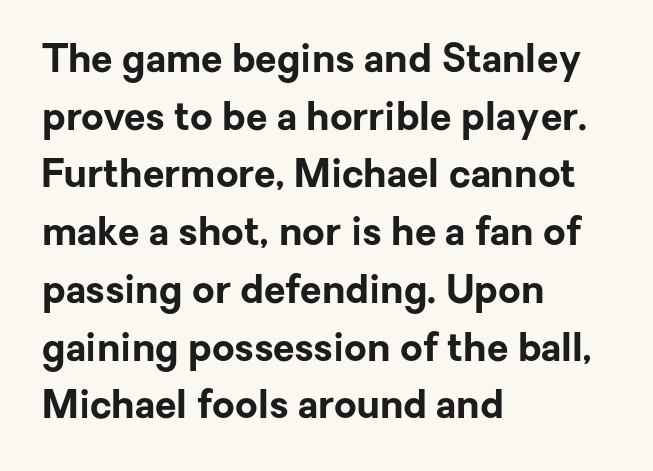
The image shows 39 px bold sans-serif type, upright; set left-aligned, normal line spacing (1.48x), normal letter spacing, not underlined; low stroke contrast and a medium x-height.
